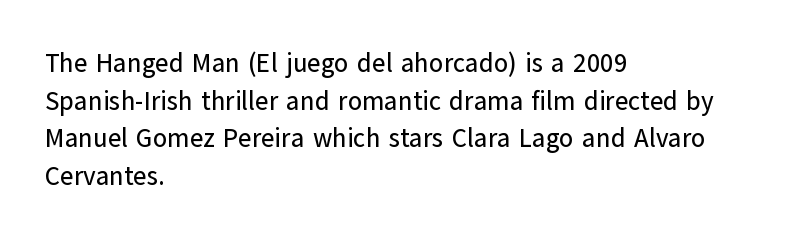
{"italic": "no", "underline": "no", "align": "left", "line_spacing": "normal", "line_spacing_ratio": 1.45, "letter_spacing": "normal", "letter_spacing_em": 0.0, "glyph_px": 26}
